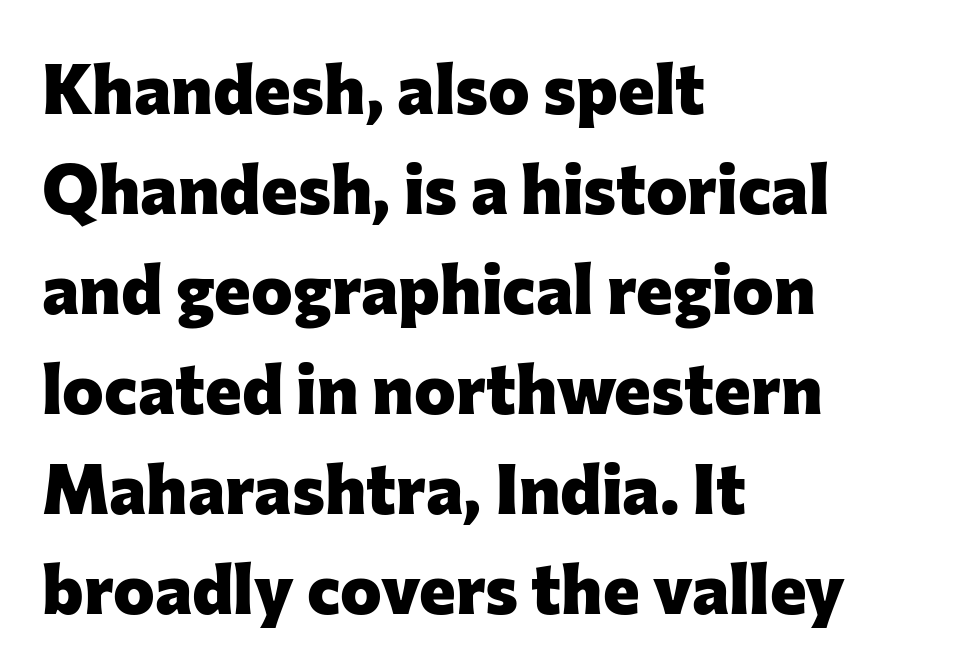
{"serif": "no", "italic": "no", "bold": "yes", "weight": "heavy", "width": "normal", "stroke_contrast": "low", "x_height": "medium", "monospaced": "no", "underline": "no", "align": "left", "line_spacing": "normal", "line_spacing_ratio": 1.43, "letter_spacing": "normal", "letter_spacing_em": 0.0, "glyph_px": 70}
